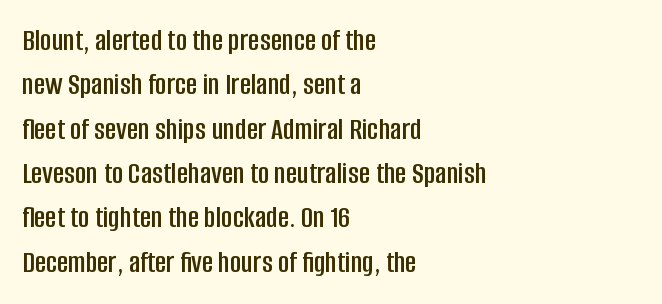
{"serif": "no", "italic": "no", "width": "condensed", "stroke_contrast": "low", "x_height": "large", "monospaced": "no", "underline": "no", "align": "left", "line_spacing": "normal", "line_spacing_ratio": 1.43, "letter_spacing": "normal", "letter_spacing_em": 0.0, "glyph_px": 31}
